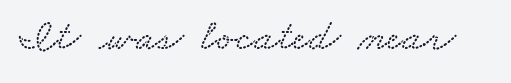
Has an underline been added? It has not. This sample has the flowing, uneven cadence of proportional lettering. No extra tracking has been applied to these lines.
